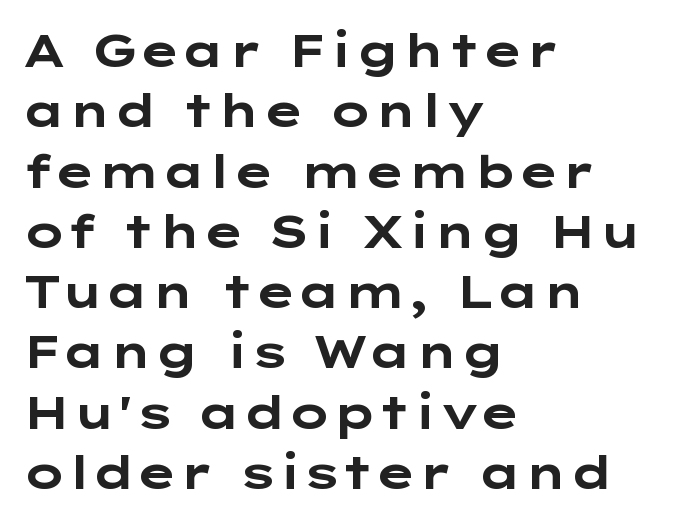
Q: Is the text bold? A: Yes.
Q: Is the text italic (slanted)? A: No, it is upright.
Q: Is the typeface a serif or a sans-serif typeface? A: Sans-serif.
Q: Is the text underlined? A: No.
Q: How is the paragraph aligned? A: Left-aligned.
Q: Is the spacing between letters normal or unusually wide? A: Normal.
Q: Is the spacing between lines tight, normal or loose? A: Normal.
Q: Width (condensed, normal, or wide)? A: Wide.
Q: Stroke contrast? A: Low.
Q: x-height? A: Medium.
